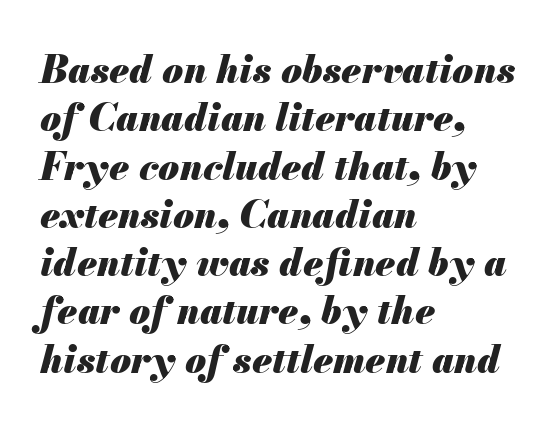
The image shows 38 px heavy type, italic (leaning right); set left-aligned, normal line spacing (1.27x), normal letter spacing, not underlined; medium stroke contrast and a small x-height.
